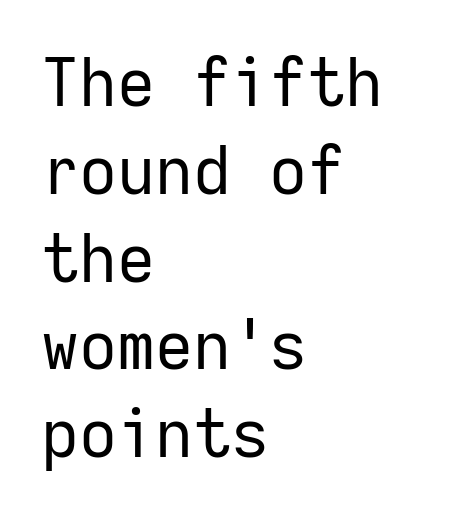
The image shows 66 px regular-weight sans-serif type, upright, monospaced; set left-aligned, normal line spacing (1.33x), normal letter spacing, not underlined; low stroke contrast and a medium x-height.
